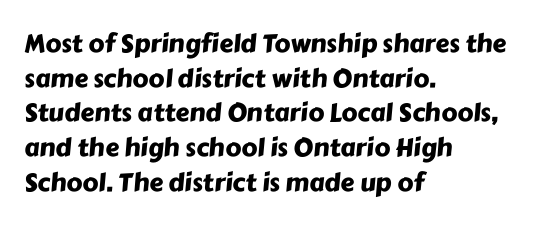
The image shows 25 px text type; set left-aligned, normal line spacing (1.39x), normal letter spacing, not underlined.
